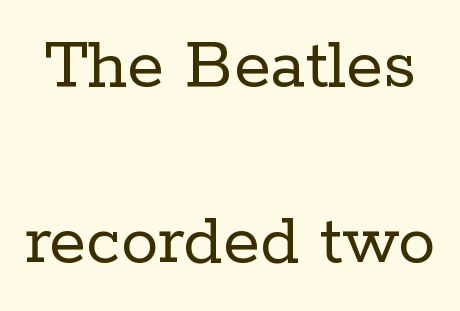
{"serif": "yes", "italic": "no", "bold": "no", "weight": "regular", "width": "normal", "stroke_contrast": "low", "x_height": "medium", "monospaced": "no", "underline": "no", "line_spacing": "loose", "line_spacing_ratio": 2.35, "letter_spacing": "normal", "letter_spacing_em": 0.0, "glyph_px": 75}
